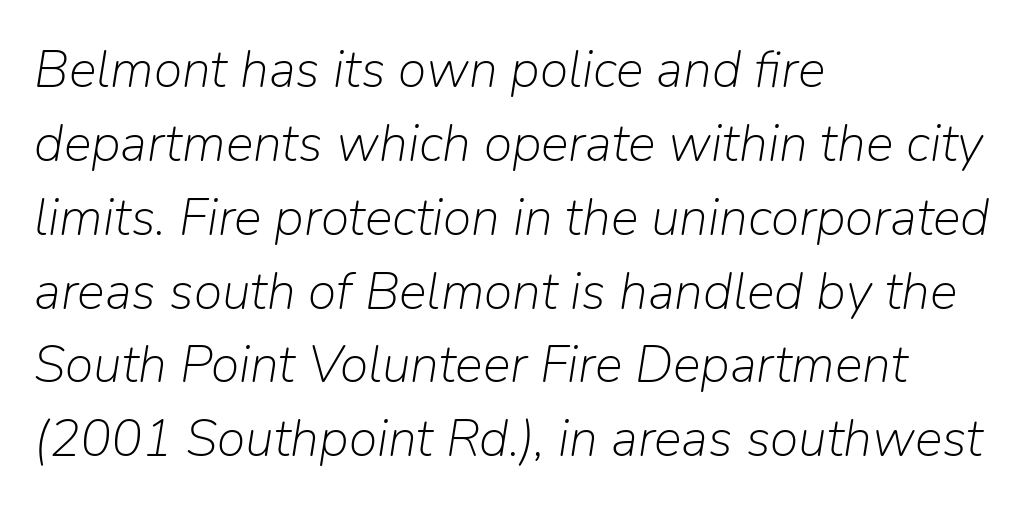
Q: Is the text bold? A: No.
Q: Is the text italic (slanted)? A: Yes, it leans right by about 9 degrees.
Q: Is the text underlined? A: No.
Q: How is the paragraph aligned? A: Left-aligned.
Q: Is the spacing between letters normal or unusually wide? A: Normal.
Q: Is the spacing between lines tight, normal or loose? A: Normal.
Q: Width (condensed, normal, or wide)? A: Normal.
Q: Stroke contrast? A: Low.
Q: x-height? A: Medium.
Q: Monospaced? A: No.
